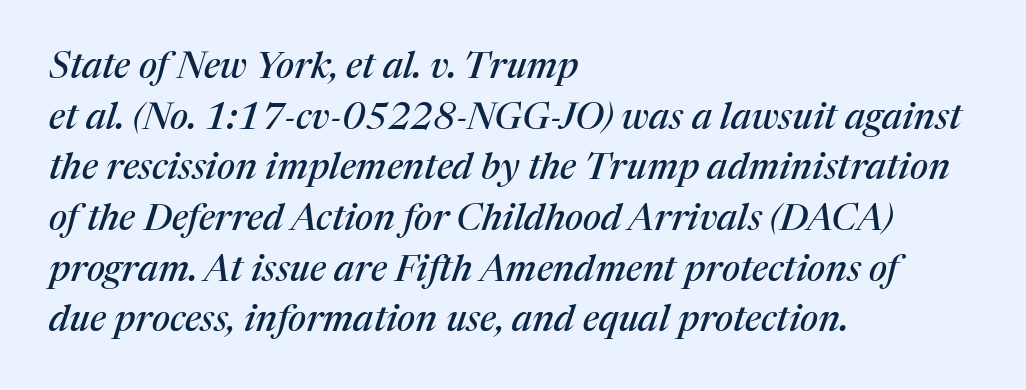
Q: Is the text italic (slanted)? A: Yes, it leans right by about 17 degrees.
Q: Is the typeface a serif or a sans-serif typeface? A: Serif.
Q: Is the text underlined? A: No.
Q: How is the paragraph aligned? A: Left-aligned.
Q: Is the spacing between letters normal or unusually wide? A: Normal.
Q: Is the spacing between lines tight, normal or loose? A: Normal.
Q: Width (condensed, normal, or wide)? A: Normal.
Q: Stroke contrast? A: Medium.
Q: x-height? A: Medium.
Q: Monospaced? A: No.
